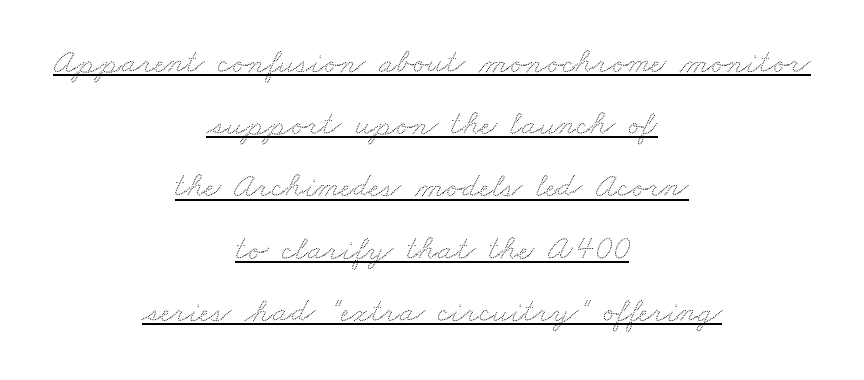
The image shows 34 px wide type; set centered, line spacing 1.83x, normal letter spacing, underlined; low stroke contrast and a small x-height.
